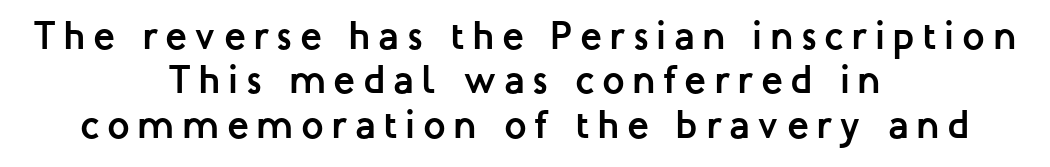
Q: Is the text bold? A: Yes.
Q: Is the text italic (slanted)? A: No, it is upright.
Q: Is the typeface a serif or a sans-serif typeface? A: Sans-serif.
Q: Is the text underlined? A: No.
Q: How is the paragraph aligned? A: Centered.
Q: Is the spacing between lines tight, normal or loose? A: Tight.
Q: Width (condensed, normal, or wide)? A: Normal.
Q: Stroke contrast? A: Low.
Q: x-height? A: Medium.
Q: Monospaced? A: No.
